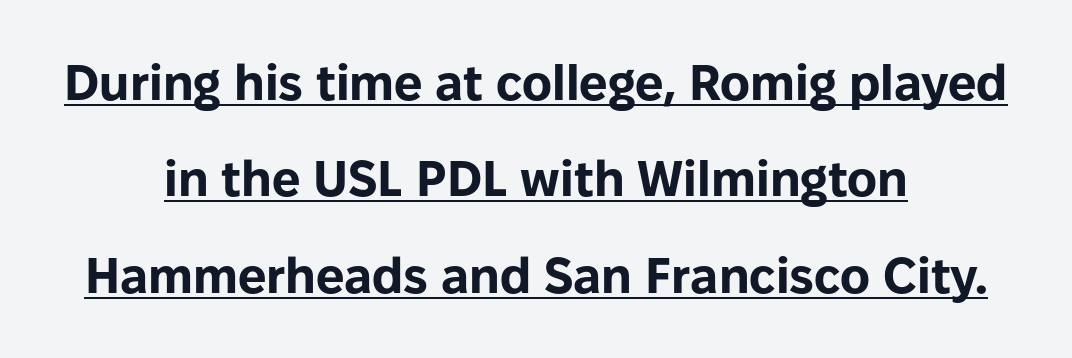
{"serif": "no", "italic": "no", "bold": "yes", "weight": "bold", "width": "normal", "stroke_contrast": "low", "x_height": "medium", "monospaced": "no", "underline": "yes", "align": "center", "line_spacing": "loose", "line_spacing_ratio": 1.93, "letter_spacing": "normal", "letter_spacing_em": 0.0, "glyph_px": 50}
